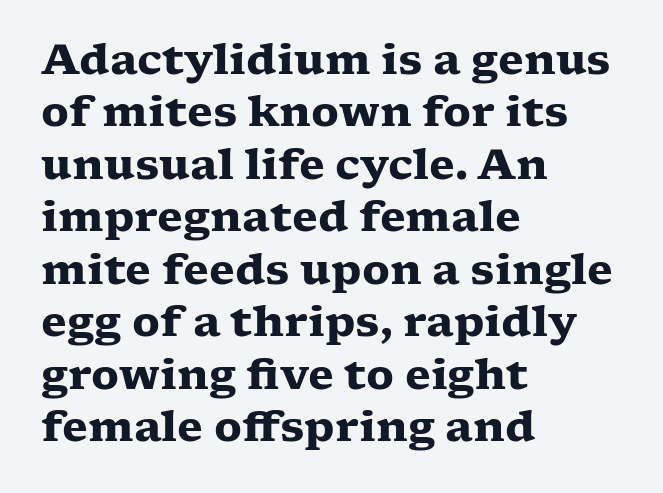
{"serif": "yes", "italic": "no", "bold": "yes", "weight": "heavy", "width": "wide", "stroke_contrast": "low", "x_height": "medium", "monospaced": "no", "underline": "no", "align": "left", "line_spacing": "normal", "line_spacing_ratio": 1.25, "letter_spacing": "normal", "letter_spacing_em": 0.0, "glyph_px": 42}
